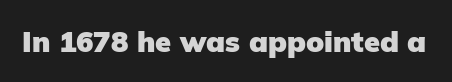
The letters stand upright; this is a roman face. The foot of each line stays bare and open. Tracking here is standard; glyphs follow each other at the usual distance. You can tell from the bare stems that sans-serif type was used. The characters look thick and weighty, a clear bold. Proportional: the letters do not fall into vertical columns.
